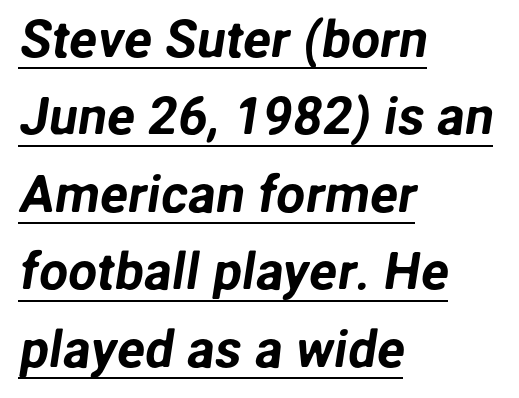
The vertical gap from one line to the next is medium. Character widths vary here, with narrow letters taking less room than wide ones. The font family rendered here belongs to the sans-serif group. The letterforms sit shoulder to shoulder at normal distance. Reading down the block, your eye returns to a fixed left position each line.
